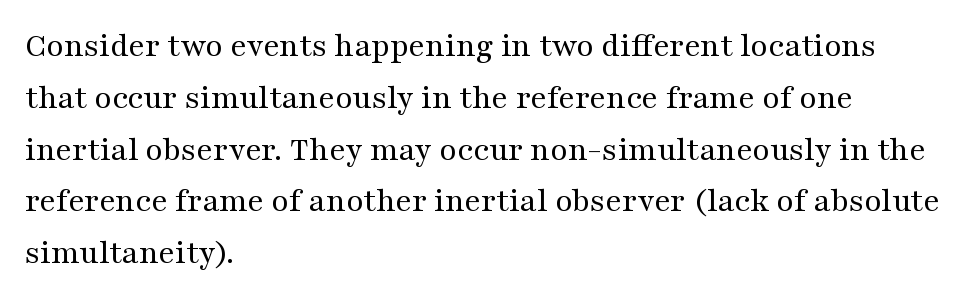
The image shows 35 px regular-weight, wide serif type, upright; set left-aligned, normal line spacing (1.48x), normal letter spacing, not underlined; medium stroke contrast and a medium x-height.
